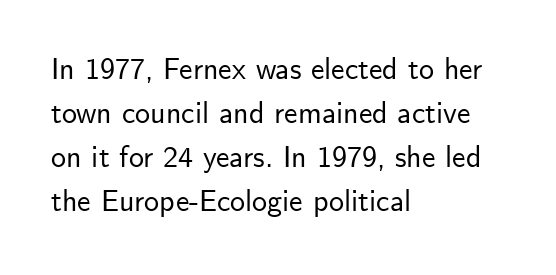
{"serif": "no", "italic": "no", "width": "normal", "stroke_contrast": "low", "x_height": "small", "monospaced": "no", "underline": "no", "align": "left", "line_spacing": "normal", "line_spacing_ratio": 1.47, "letter_spacing": "normal", "letter_spacing_em": 0.0, "glyph_px": 30}
